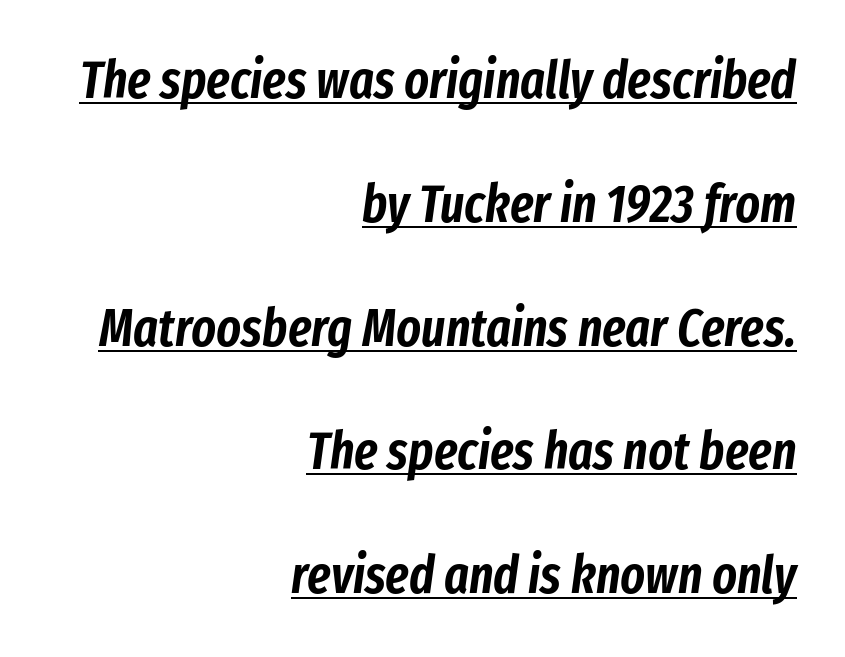
{"italic": "yes", "lean": "right", "slant_degrees": 8, "width": "condensed", "stroke_contrast": "low", "x_height": "medium", "monospaced": "no", "underline": "yes", "align": "right", "line_spacing": "loose", "line_spacing_ratio": 2.38, "letter_spacing": "normal", "letter_spacing_em": 0.0, "glyph_px": 52}
